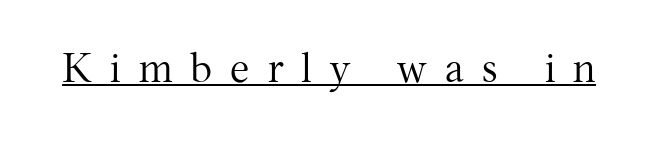
The image shows 41 px regular-weight serif type, upright; set unusually wide letter spacing (+0.44 em), underlined; medium stroke contrast and a medium x-height.
